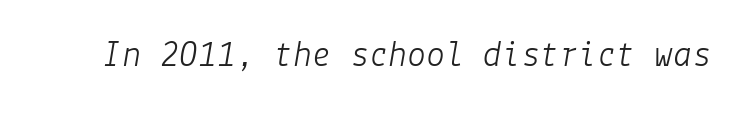
{"italic": "yes", "lean": "right", "slant_degrees": 9, "bold": "no", "weight": "light", "width": "normal", "stroke_contrast": "low", "x_height": "medium", "underline": "no", "letter_spacing": "normal", "letter_spacing_em": 0.0, "glyph_px": 38}
